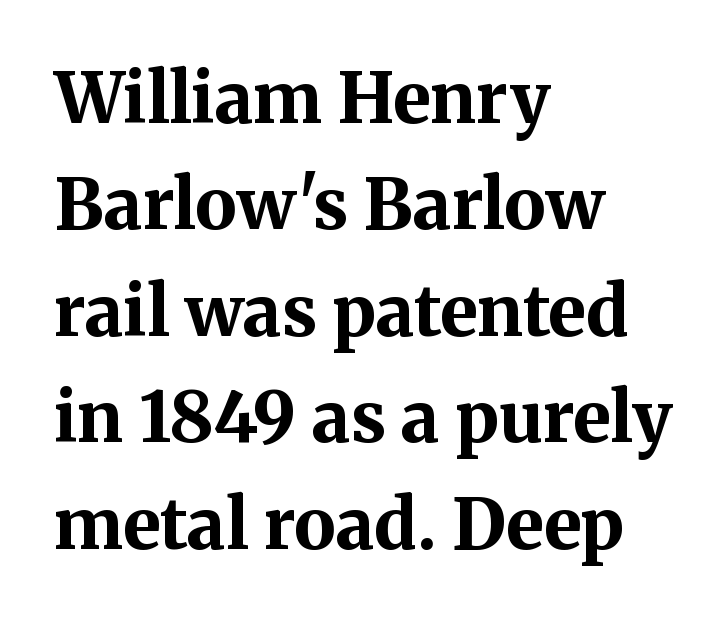
Q: Is the text bold? A: Yes.
Q: Is the text italic (slanted)? A: No, it is upright.
Q: Is the typeface a serif or a sans-serif typeface? A: Serif.
Q: Is the text underlined? A: No.
Q: How is the paragraph aligned? A: Left-aligned.
Q: Is the spacing between letters normal or unusually wide? A: Normal.
Q: Is the spacing between lines tight, normal or loose? A: Normal.
Q: Width (condensed, normal, or wide)? A: Normal.
Q: Stroke contrast? A: Medium.
Q: x-height? A: Medium.
Q: Monospaced? A: No.
